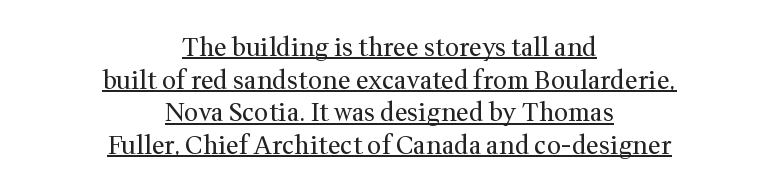
{"italic": "no", "bold": "no", "underline": "yes", "align": "center", "line_spacing": "normal", "line_spacing_ratio": 1.31, "letter_spacing": "normal", "letter_spacing_em": 0.0, "glyph_px": 25}
